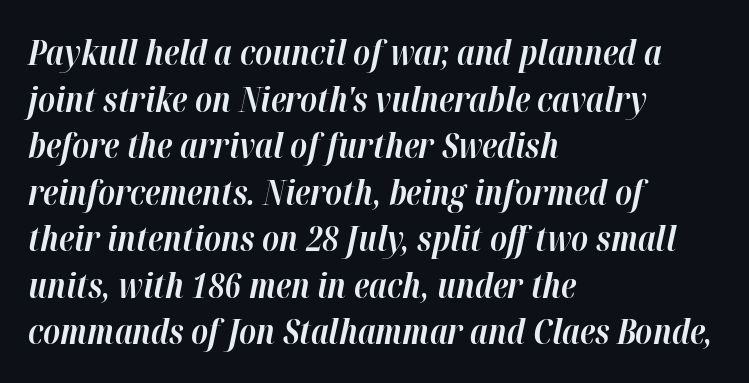
A classic flush-left, rag-right setting is used for this passage. Quick note: italic. The vertical gap from one line to the next is medium. The font is running at its bold setting. Caption: standard tracking, unaltered. Decoration check: the copy has no underline.
